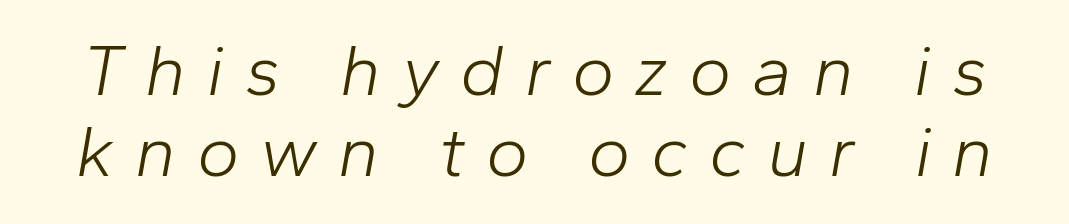
{"italic": "yes", "lean": "right", "slant_degrees": 10, "bold": "no", "weight": "light", "width": "normal", "stroke_contrast": "low", "x_height": "medium", "monospaced": "no", "underline": "no", "line_spacing": "tight", "line_spacing_ratio": 1.13, "letter_spacing": "wide", "letter_spacing_em": 0.29, "glyph_px": 72}
